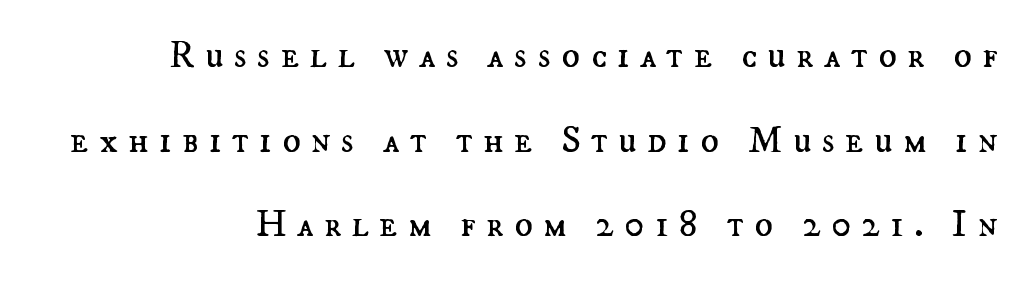
Q: Is the text bold? A: No.
Q: Is the text italic (slanted)? A: No, it is upright.
Q: Is the text underlined? A: No.
Q: Is the spacing between letters normal or unusually wide? A: Unusually wide.
Q: Is the spacing between lines tight, normal or loose? A: Loose.
Q: Width (condensed, normal, or wide)? A: Normal.
Q: Stroke contrast? A: Medium.
Q: x-height? A: Small.
Q: Monospaced? A: No.
